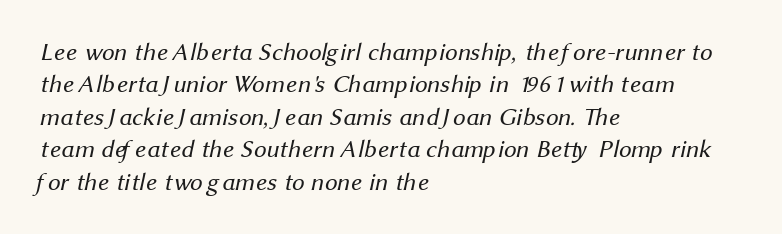
Q: Is the text bold? A: No.
Q: Is the text underlined? A: No.
Q: How is the paragraph aligned? A: Left-aligned.
Q: Is the spacing between letters normal or unusually wide? A: Normal.
Q: Is the spacing between lines tight, normal or loose? A: Normal.
